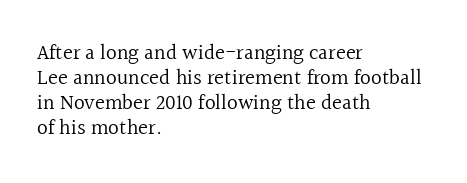
The image shows 21 px text type, upright; set left-aligned, line spacing 1.19x, normal letter spacing, not underlined.
